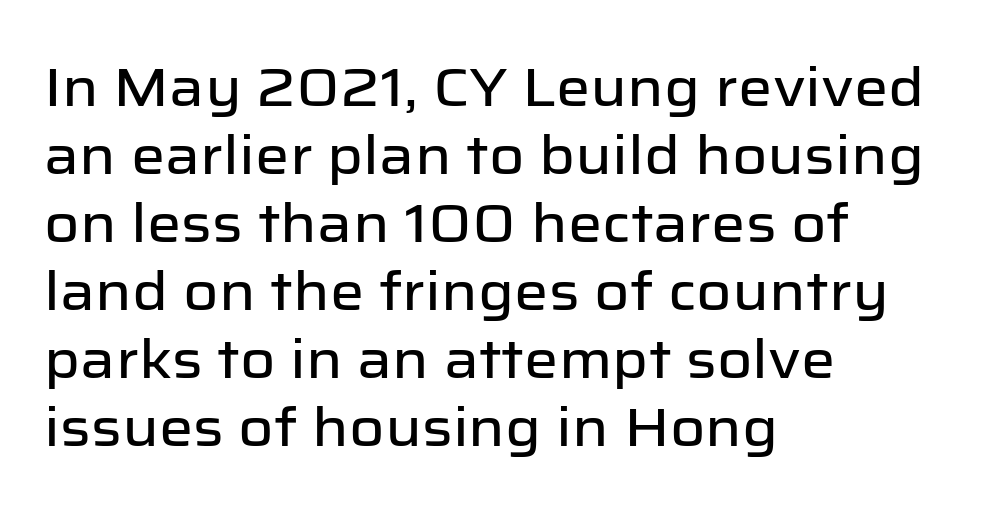
{"serif": "no", "italic": "no", "width": "normal", "stroke_contrast": "low", "x_height": "medium", "monospaced": "no", "underline": "no", "align": "left", "line_spacing": "normal", "line_spacing_ratio": 1.26, "letter_spacing": "normal", "letter_spacing_em": 0.0, "glyph_px": 54}
